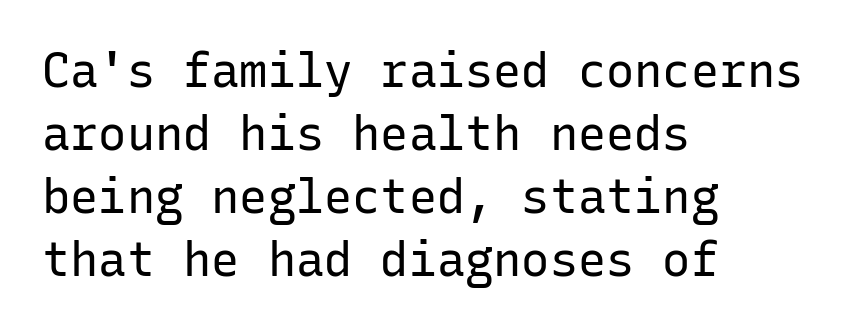
Q: Is the text bold? A: No.
Q: Is the text italic (slanted)? A: No, it is upright.
Q: Is the typeface a serif or a sans-serif typeface? A: Sans-serif.
Q: Is the text underlined? A: No.
Q: How is the paragraph aligned? A: Left-aligned.
Q: Is the spacing between letters normal or unusually wide? A: Normal.
Q: Is the spacing between lines tight, normal or loose? A: Normal.
Q: Width (condensed, normal, or wide)? A: Normal.
Q: Stroke contrast? A: Low.
Q: x-height? A: Medium.
Q: Monospaced? A: Yes.
